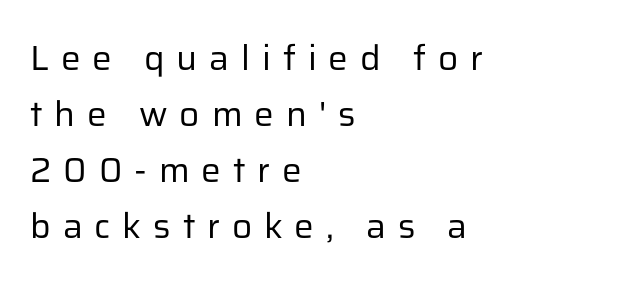
{"serif": "no", "italic": "no", "bold": "no", "weight": "regular", "width": "normal", "stroke_contrast": "low", "x_height": "medium", "monospaced": "no", "underline": "no", "align": "left", "line_spacing": "normal", "line_spacing_ratio": 1.6, "letter_spacing": "wide", "letter_spacing_em": 0.34, "glyph_px": 35}
